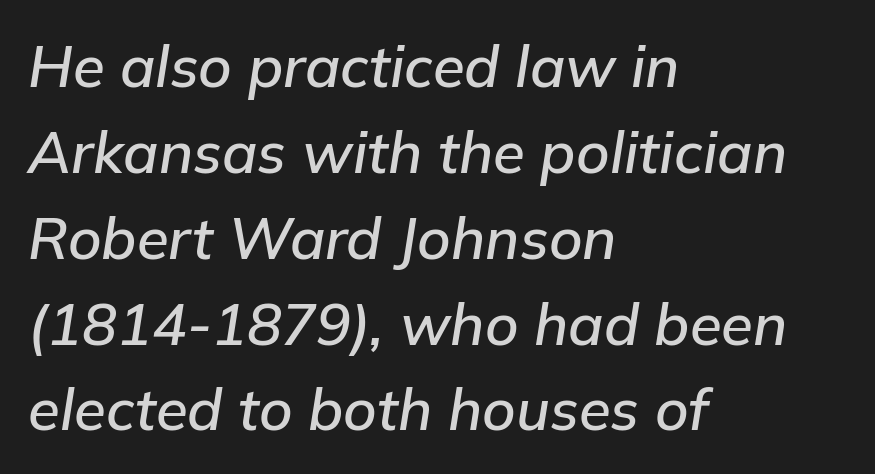
Q: Is the text italic (slanted)? A: Yes, it leans right by about 9 degrees.
Q: Is the text underlined? A: No.
Q: How is the paragraph aligned? A: Left-aligned.
Q: Is the spacing between letters normal or unusually wide? A: Normal.
Q: Is the spacing between lines tight, normal or loose? A: Normal.
Q: Width (condensed, normal, or wide)? A: Normal.
Q: Stroke contrast? A: Low.
Q: x-height? A: Medium.
Q: Monospaced? A: No.
